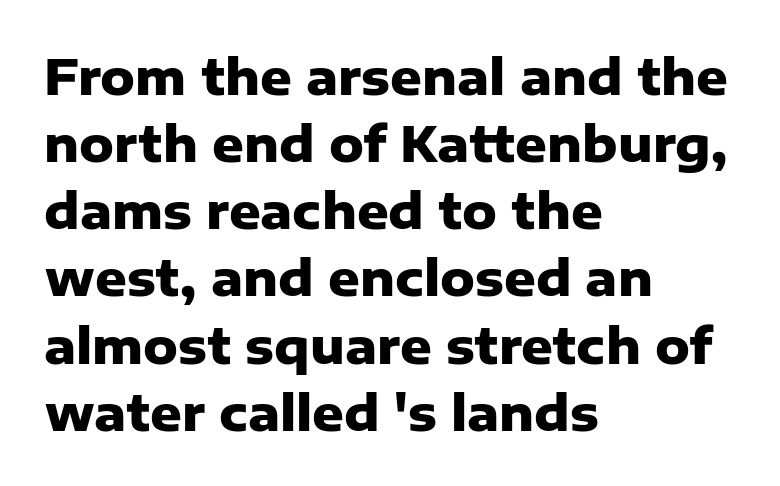
Q: Is the text bold? A: Yes.
Q: Is the text italic (slanted)? A: No, it is upright.
Q: Is the typeface a serif or a sans-serif typeface? A: Sans-serif.
Q: Is the text underlined? A: No.
Q: How is the paragraph aligned? A: Left-aligned.
Q: Is the spacing between letters normal or unusually wide? A: Normal.
Q: Is the spacing between lines tight, normal or loose? A: Normal.
Q: Width (condensed, normal, or wide)? A: Normal.
Q: Stroke contrast? A: Low.
Q: x-height? A: Medium.
Q: Monospaced? A: No.
